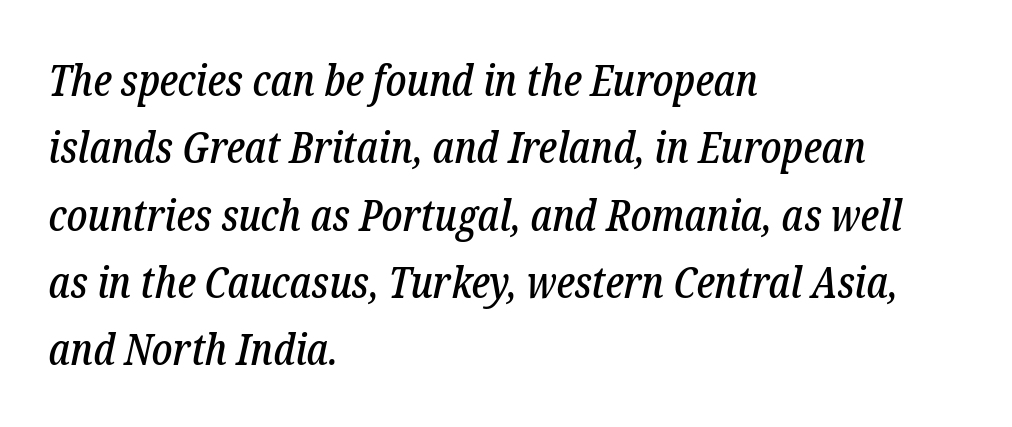
The image shows 44 px condensed serif type, italic (leaning right); set left-aligned, normal line spacing (1.53x), normal letter spacing, not underlined; low stroke contrast and a medium x-height.
